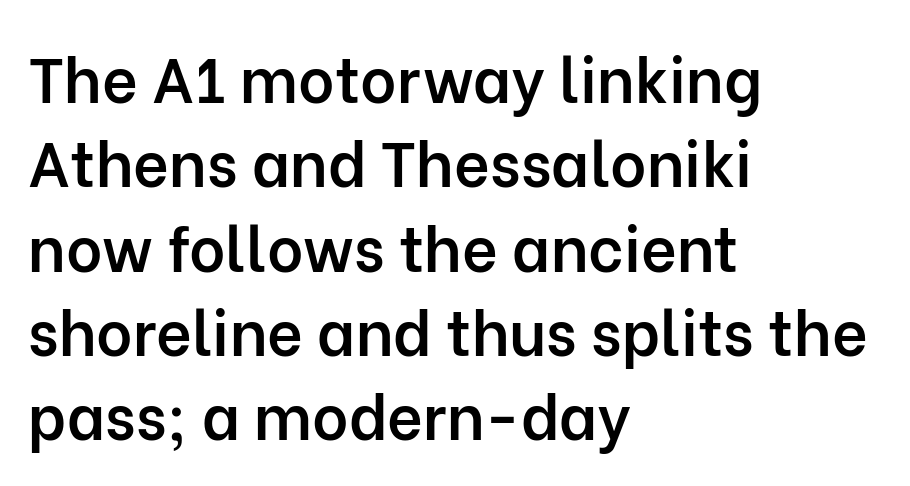
The image shows 62 px semibold sans-serif type, upright; set left-aligned, normal line spacing (1.36x), normal letter spacing, not underlined; low stroke contrast and a medium x-height.
